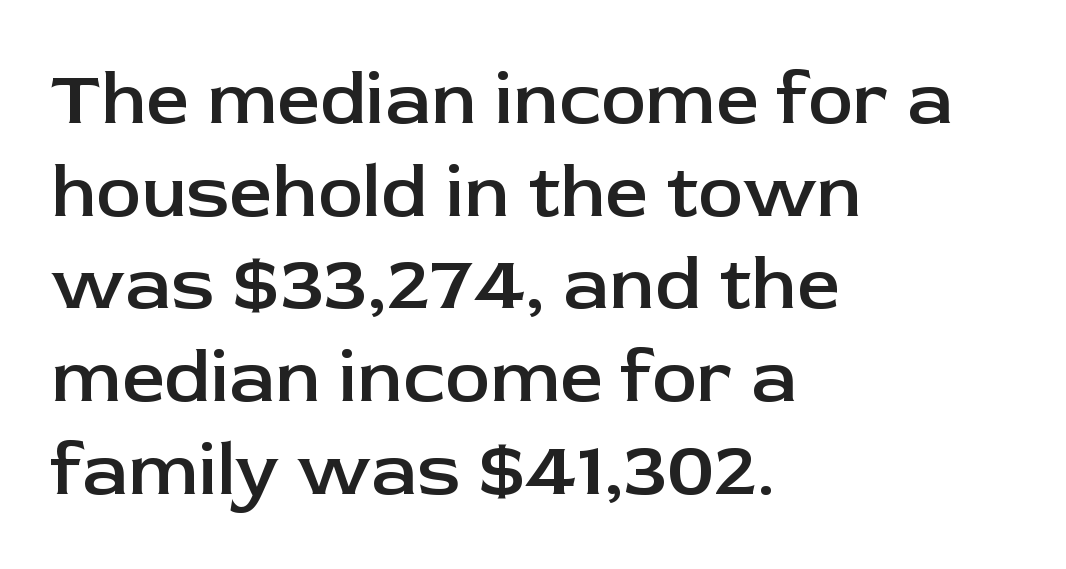
Q: Is the text bold? A: Semi-bold.
Q: Is the text italic (slanted)? A: No, it is upright.
Q: Is the typeface a serif or a sans-serif typeface? A: Sans-serif.
Q: Is the text underlined? A: No.
Q: How is the paragraph aligned? A: Left-aligned.
Q: Is the spacing between letters normal or unusually wide? A: Normal.
Q: Width (condensed, normal, or wide)? A: Normal.
Q: Stroke contrast? A: Low.
Q: x-height? A: Medium.
Q: Monospaced? A: No.
